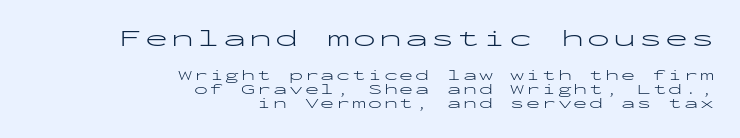
The image shows 23 px text type, upright; set right-aligned, tight line spacing (1.0x), not underlined; the first (top) block is 1.64x larger.
